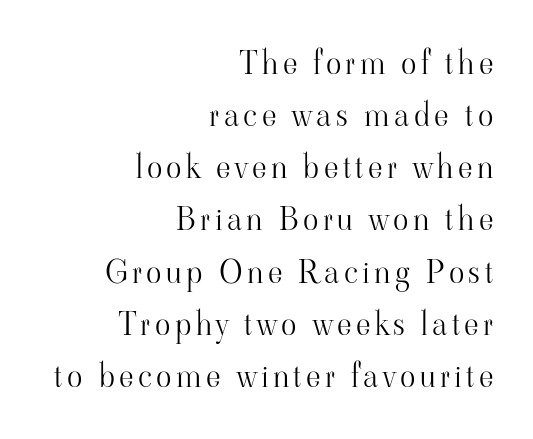
Q: Is the text bold? A: No.
Q: Is the text italic (slanted)? A: No, it is upright.
Q: Is the typeface a serif or a sans-serif typeface? A: Serif.
Q: Is the text underlined? A: No.
Q: How is the paragraph aligned? A: Right-aligned.
Q: Is the spacing between lines tight, normal or loose? A: Normal.
Q: Width (condensed, normal, or wide)? A: Normal.
Q: Stroke contrast? A: High.
Q: x-height? A: Small.
Q: Monospaced? A: No.
